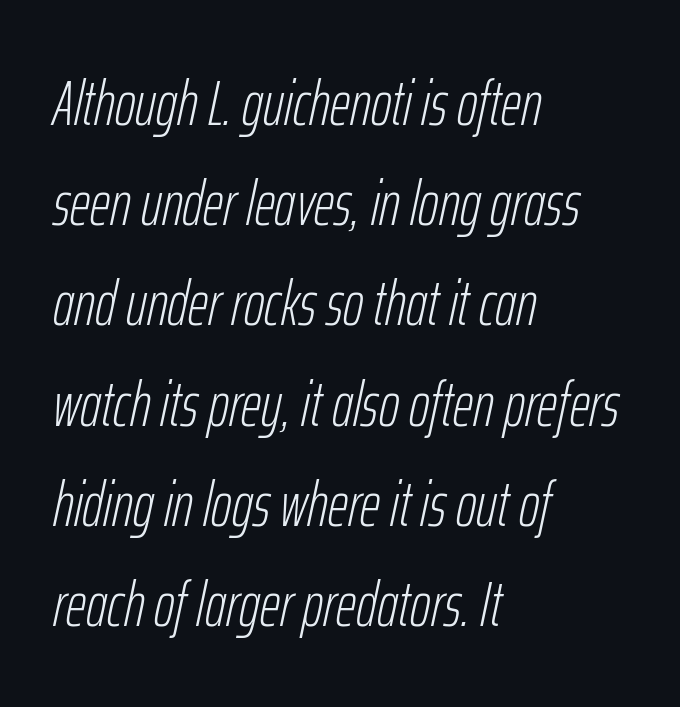
Nobody drew a line under any word here. The passage shown is typed in a proportional face where columns would drift. The typesetter chose a ragged-right arrangement here. Default kerning and tracking; the words read as compact shapes. There's an unmistakable incline to the writing here. The vertical gap from one line to the next is medium.
